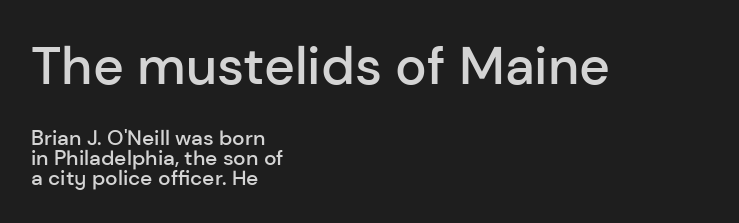
Q: Is the text bold? A: Semi-bold.
Q: Is the text italic (slanted)? A: No, it is upright.
Q: Is the typeface a serif or a sans-serif typeface? A: Sans-serif.
Q: Is the text underlined? A: No.
Q: How is the paragraph aligned? A: Left-aligned.
Q: Is the spacing between letters normal or unusually wide? A: Normal.
Q: Is the spacing between lines tight, normal or loose? A: Tight.
Q: Which block of text is set in a larger size, the first (top) or the second (bottom)? A: The first (top) one.
Q: Width (condensed, normal, or wide)? A: Normal.
Q: Stroke contrast? A: Low.
Q: x-height? A: Medium.
Q: Monospaced? A: No.
